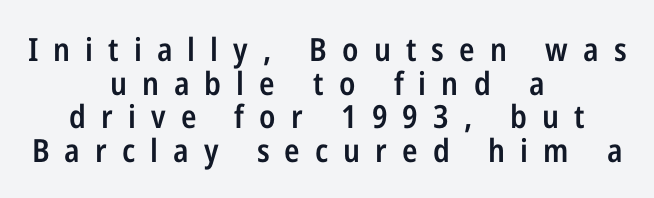
{"serif": "no", "italic": "no", "bold": "semi", "weight": "semibold", "width": "condensed", "stroke_contrast": "low", "x_height": "medium", "monospaced": "no", "underline": "no", "align": "center", "line_spacing": "tight", "line_spacing_ratio": 1.05, "letter_spacing": "wide", "letter_spacing_em": 0.47, "glyph_px": 32}
